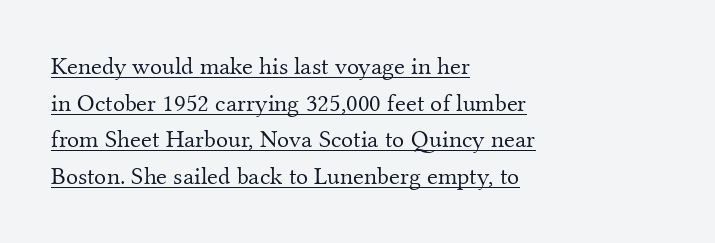
This rendering uses left alignment, leaving the right contour irregular. Quick note: interline space is typical. Default kerning and tracking; the words read as compact shapes. Notice how a bar underscores the lettering throughout. Posture: upright roman.
